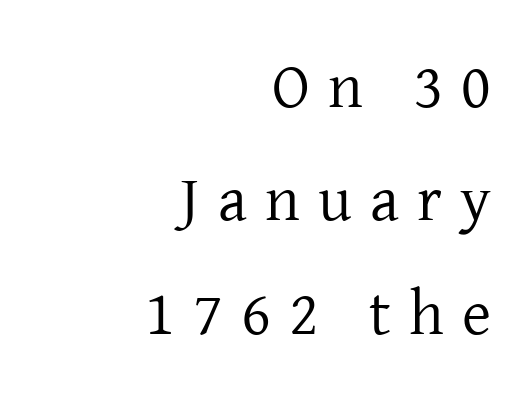
The image shows 63 px regular-weight serif type, upright; set right-aligned, line spacing 1.8x, unusually wide letter spacing (+0.29 em), not underlined; low stroke contrast and a medium x-height.
